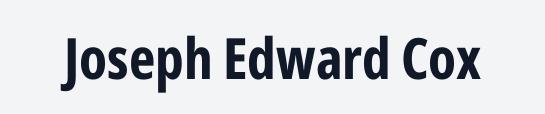
Italic: no, the glyphs are upright roman. In terms of letterform style, serifs are entirely absent. Is this a fixed-width face? No — the glyphs have proportional, varying widths. Check under the words: just untouched page. Characters follow at the spacing the type designer built in. Notice how thick the strokes are: this is what a full bold looks like.
